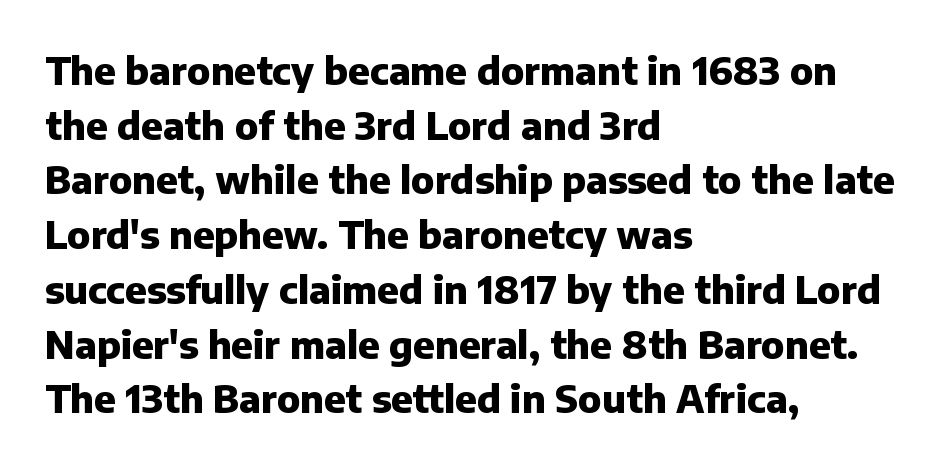
{"serif": "no", "italic": "no", "bold": "yes", "weight": "heavy", "width": "normal", "stroke_contrast": "low", "x_height": "medium", "monospaced": "no", "underline": "no", "align": "left", "line_spacing": "normal", "line_spacing_ratio": 1.44, "letter_spacing": "normal", "letter_spacing_em": 0.0, "glyph_px": 38}
